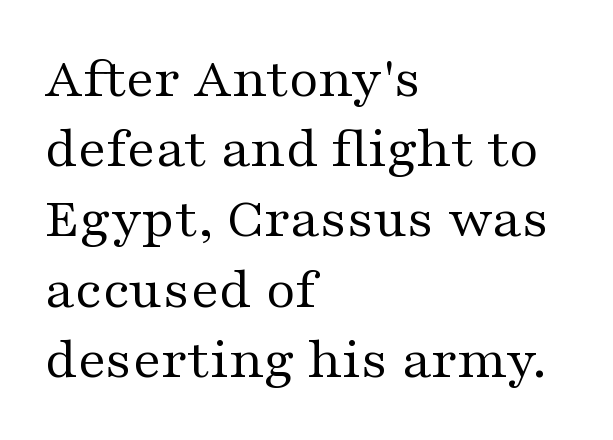
A serif font was chosen for this passage. Letters rest on an invisible, unmarked baseline. Spacing between characters is what you'd get straight out of the box. This sample has the flowing, uneven cadence of proportional lettering.
